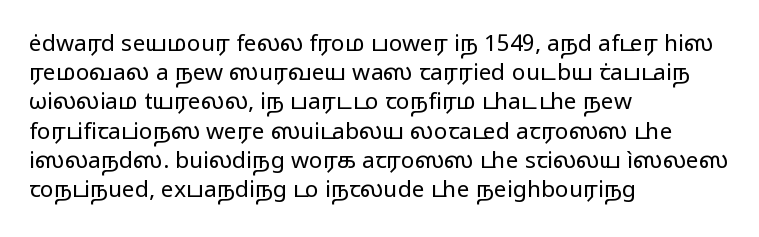
Q: Is the text bold? A: No.
Q: Is the text italic (slanted)? A: No, it is upright.
Q: Is the text underlined? A: No.
Q: How is the paragraph aligned? A: Left-aligned.
Q: Is the spacing between letters normal or unusually wide? A: Normal.
Q: Is the spacing between lines tight, normal or loose? A: Normal.
